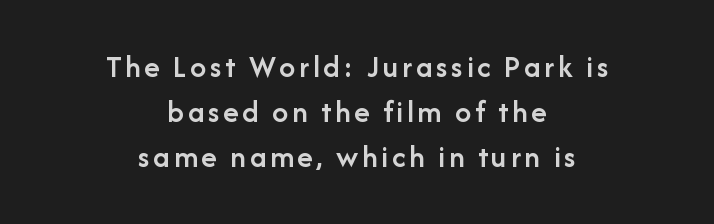
{"serif": "no", "italic": "no", "bold": "semi", "weight": "semibold", "width": "normal", "stroke_contrast": "low", "x_height": "medium", "monospaced": "no", "underline": "no", "align": "center", "line_spacing": "normal", "line_spacing_ratio": 1.41, "glyph_px": 32}
